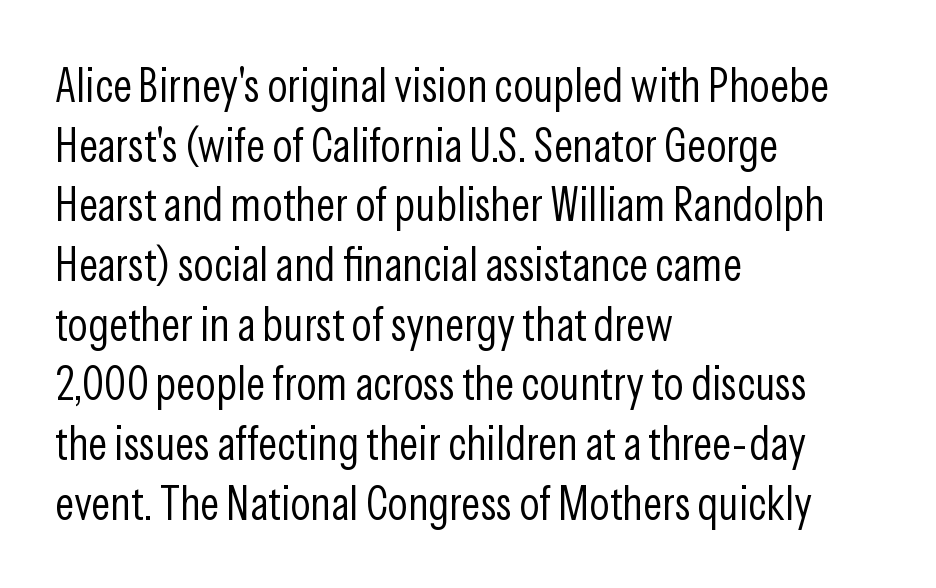
{"serif": "no", "italic": "no", "bold": "no", "weight": "light", "width": "condensed", "stroke_contrast": "low", "x_height": "medium", "monospaced": "no", "underline": "no", "align": "left", "line_spacing": "normal", "line_spacing_ratio": 1.27, "letter_spacing": "normal", "letter_spacing_em": 0.0, "glyph_px": 47}
